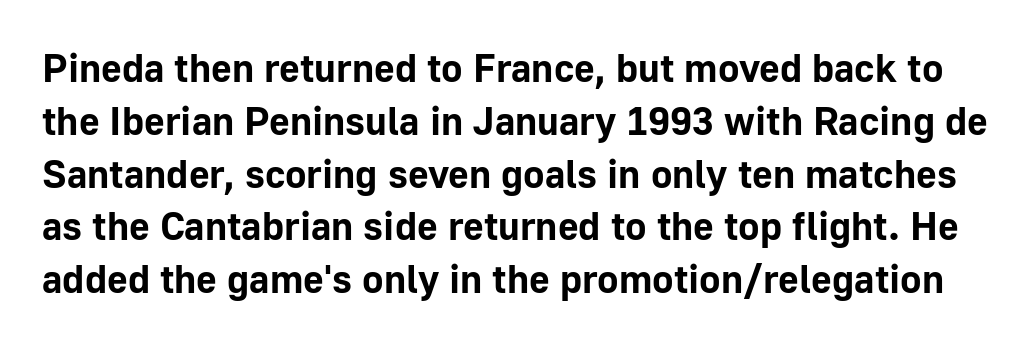
The image shows 40 px bold sans-serif type, upright; set normal line spacing (1.32x), normal letter spacing, not underlined; low stroke contrast and a medium x-height.
